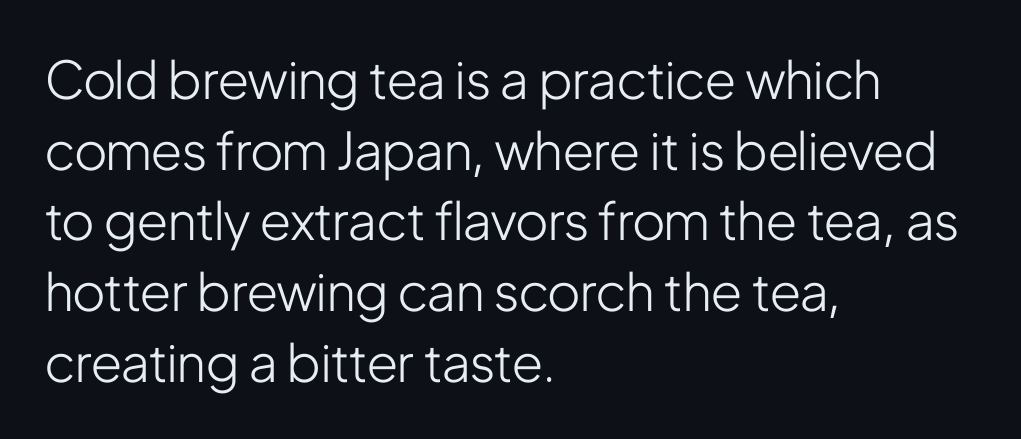
The rendering anchors every line to the left-hand side. The letters look calm and open, with moderate or lighter stems. The lines sit at an ordinary, default distance from one another. The designer went with a sans here, leaving each stem footless. Posture: straight, roman, zero tilt. Here the glyphs are tracked normally, forming tight word shapes.
